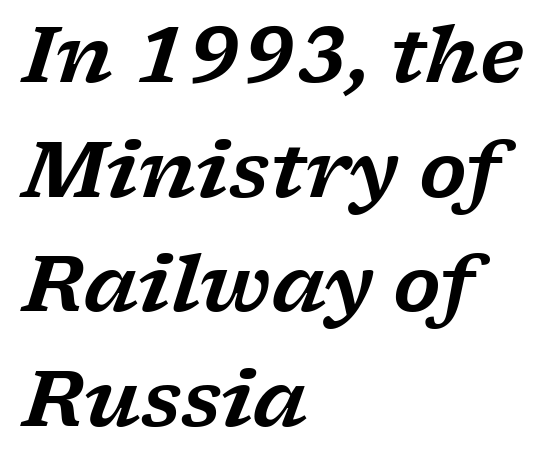
The image shows 77 px wide serif type, italic (leaning right); set left-aligned, normal line spacing (1.49x), normal letter spacing, not underlined; low stroke contrast and a medium x-height.
